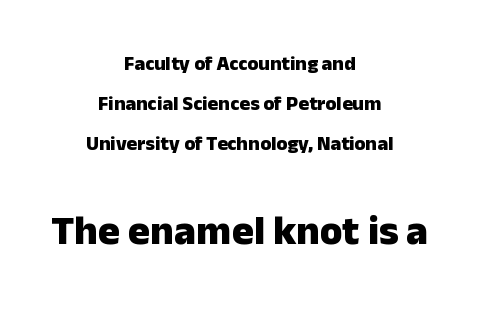
The image shows 41 px heavy sans-serif type, upright; set centered, loose line spacing (2.0x), normal letter spacing, not underlined; the second (bottom) block is 2.05x larger; low stroke contrast and a medium x-height.
